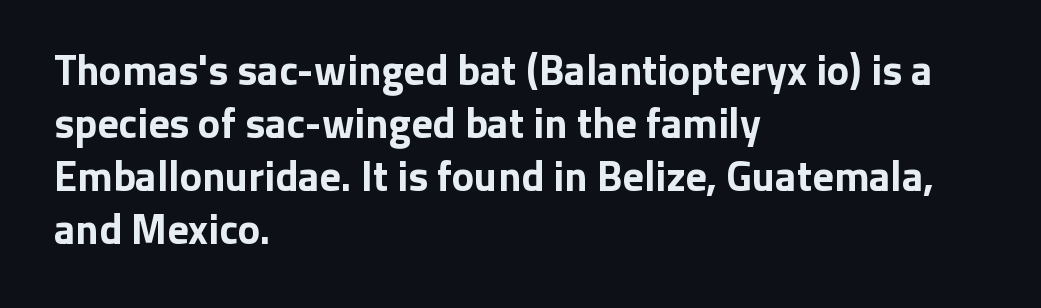
Q: Is the text bold? A: Yes.
Q: Is the text italic (slanted)? A: No, it is upright.
Q: Is the typeface a serif or a sans-serif typeface? A: Sans-serif.
Q: Is the text underlined? A: No.
Q: How is the paragraph aligned? A: Left-aligned.
Q: Is the spacing between letters normal or unusually wide? A: Normal.
Q: Is the spacing between lines tight, normal or loose? A: Normal.
Q: Width (condensed, normal, or wide)? A: Normal.
Q: Stroke contrast? A: Low.
Q: x-height? A: Medium.
Q: Monospaced? A: No.
